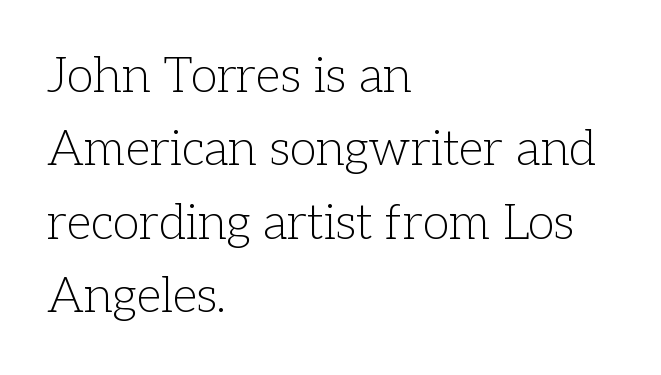
Q: Is the text bold? A: No.
Q: Is the text italic (slanted)? A: No, it is upright.
Q: Is the typeface a serif or a sans-serif typeface? A: Serif.
Q: Is the text underlined? A: No.
Q: How is the paragraph aligned? A: Left-aligned.
Q: Is the spacing between letters normal or unusually wide? A: Normal.
Q: Is the spacing between lines tight, normal or loose? A: Normal.
Q: Width (condensed, normal, or wide)? A: Normal.
Q: Stroke contrast? A: Low.
Q: x-height? A: Medium.
Q: Monospaced? A: No.
